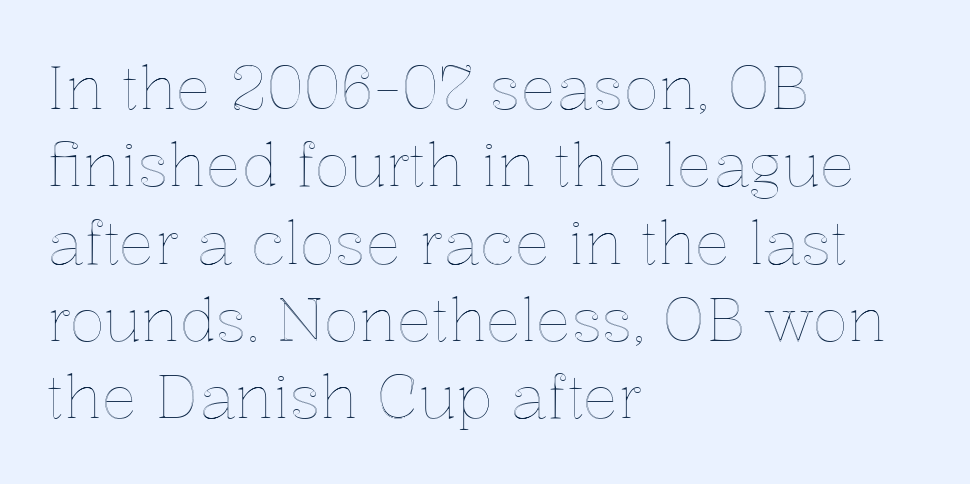
The lines sit at an ordinary, default distance from one another. The passage shown is typed in a proportional face where columns would drift. Posture: straight, roman, zero tilt. Is the block centered? No — it sits flush against the left margin. The foot of each line stays bare and open.
